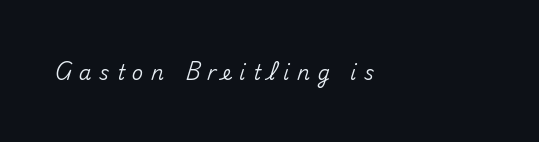
Q: Is the text italic (slanted)? A: Yes.
Q: Is the text underlined? A: No.
Q: How is the paragraph aligned? A: Left-aligned.
Q: Is the spacing between letters normal or unusually wide? A: Unusually wide.
